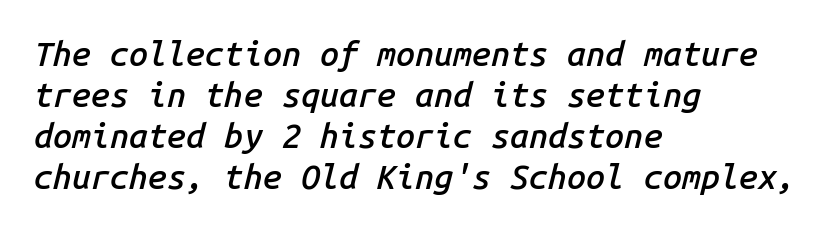
The image shows 34 px semibold type, italic (leaning right), monospaced; set left-aligned, line spacing 1.21x, normal letter spacing, not underlined; low stroke contrast and a medium x-height.
